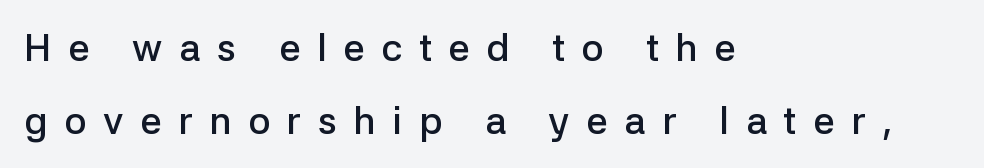
This sample is left-justified, so line endings fall wherever the words run out. On the weight axis this lands at semibold, roughly 600. Note: no serifs on the glyphs. The rendering uses natural spacing where letterforms have individual widths.
